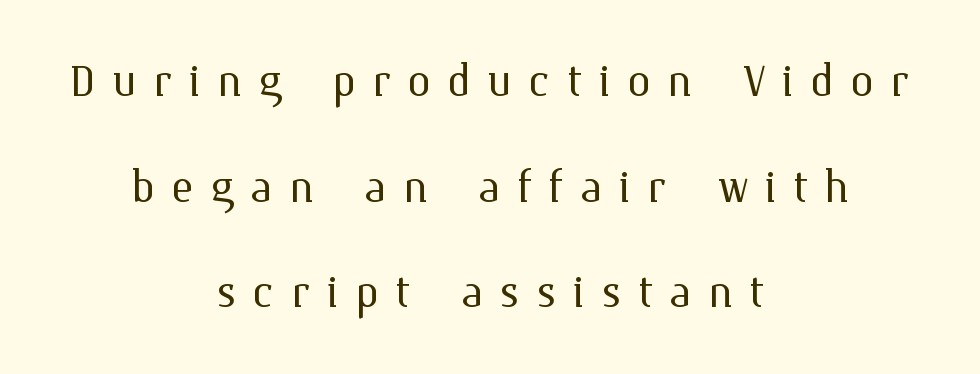
The image shows 60 px light type, upright; set centered, line spacing 1.76x, unusually wide letter spacing (+0.27 em), not underlined; medium stroke contrast and a medium x-height.
